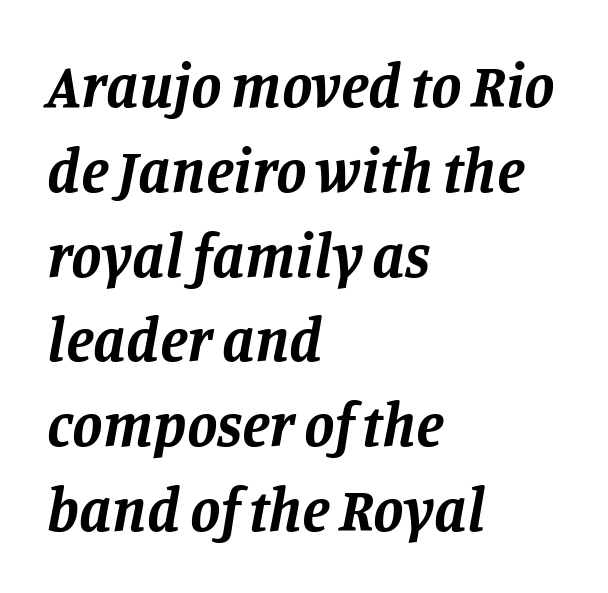
{"serif": "yes", "italic": "yes", "lean": "right", "slant_degrees": 11, "bold": "yes", "weight": "bold", "width": "normal", "stroke_contrast": "low", "x_height": "large", "monospaced": "no", "underline": "no", "align": "left", "line_spacing": "normal", "line_spacing_ratio": 1.39, "letter_spacing": "normal", "letter_spacing_em": 0.0, "glyph_px": 61}
